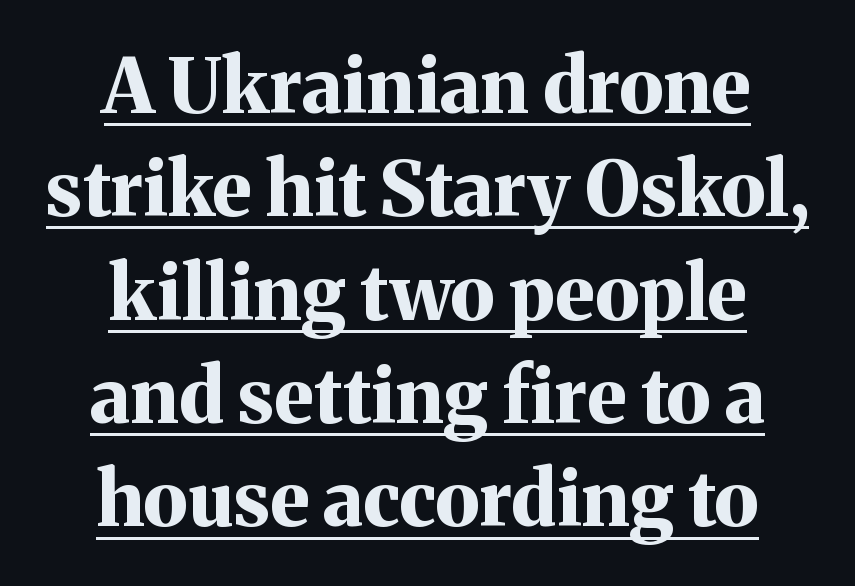
The passage shown is typed in a proportional face where columns would drift. Students, observe: this is what conventionally led text looks like. Every character sits straight up, as roman type does. Strong, thick strokes mark this as bold type. Tracking value appears to be zero — textbook default spacing.
